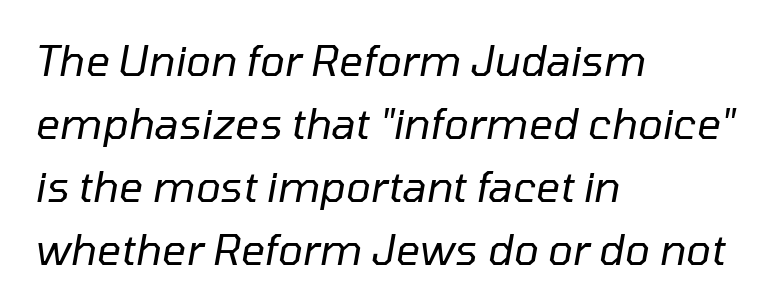
Q: Is the text bold? A: No.
Q: Is the text italic (slanted)? A: Yes, it leans right by about 10 degrees.
Q: Is the text underlined? A: No.
Q: How is the paragraph aligned? A: Left-aligned.
Q: Is the spacing between letters normal or unusually wide? A: Normal.
Q: Is the spacing between lines tight, normal or loose? A: Normal.
Q: Width (condensed, normal, or wide)? A: Normal.
Q: Stroke contrast? A: Low.
Q: x-height? A: Medium.
Q: Monospaced? A: No.
